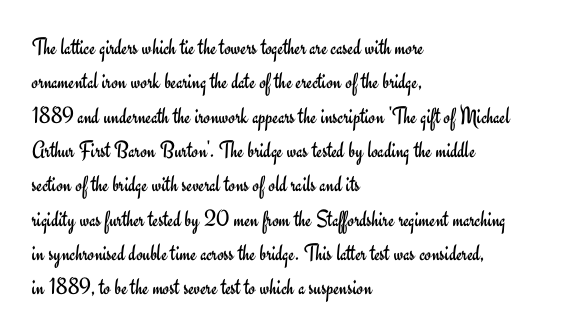
Vertical stems look standard width or narrower in stroke. Default kerning and tracking; the words read as compact shapes. These lines are set flush left with a ragged right edge. The baseline area is clear.
